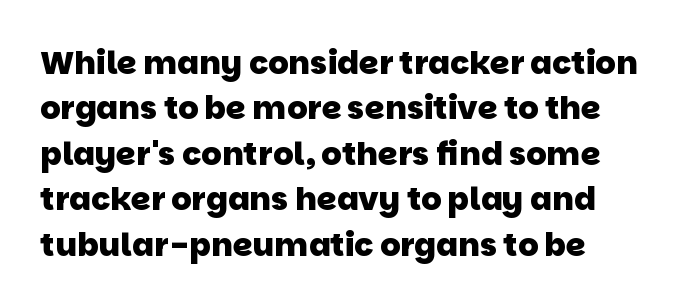
The baseline area is clear. Note: no serifs on the glyphs. Summary of vertical rhythm: regular, with standard interline spacing. Students, this is bold: see how much ink each stroke carries. Character widths vary here, with narrow letters taking less room than wide ones.
